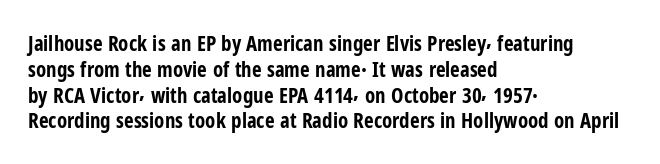
Q: Is the text bold? A: Yes.
Q: Is the text italic (slanted)? A: No, it is upright.
Q: Is the text underlined? A: No.
Q: How is the paragraph aligned? A: Left-aligned.
Q: Is the spacing between letters normal or unusually wide? A: Normal.
